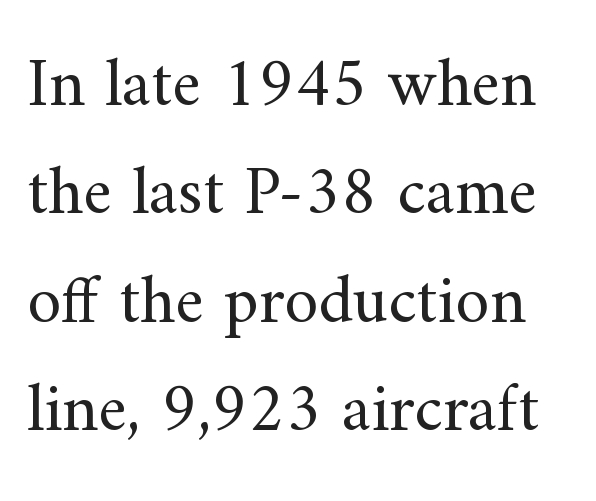
Rows of type keep a routine distance in the vertical direction. These lines were composed using upright roman letters. The typeface chosen for these lines features serifs. Plain, unruled lines of type. Letter spacing: default.
